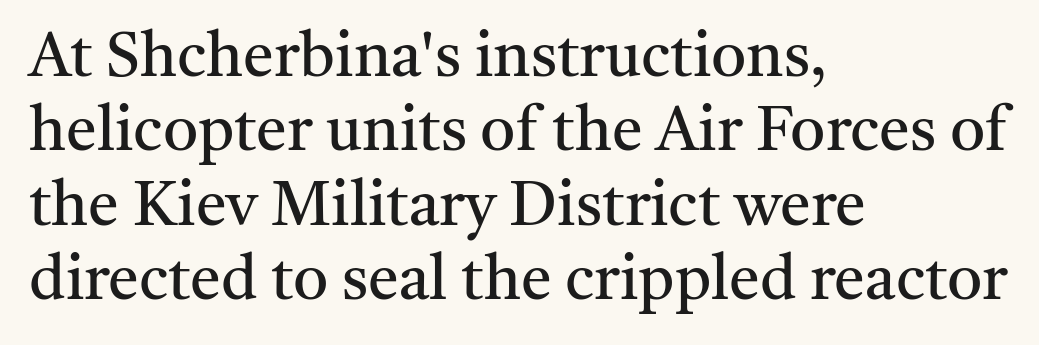
{"serif": "yes", "italic": "no", "bold": "no", "weight": "regular", "width": "normal", "stroke_contrast": "medium", "x_height": "medium", "monospaced": "no", "underline": "no", "align": "left", "line_spacing_ratio": 1.2, "letter_spacing": "normal", "letter_spacing_em": 0.0, "glyph_px": 62}
